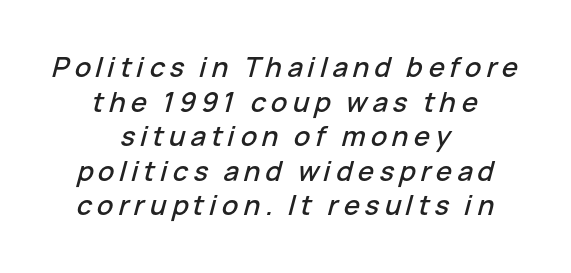
{"italic": "yes", "lean": "right", "slant_degrees": 15, "underline": "no", "align": "center", "line_spacing": "normal", "line_spacing_ratio": 1.28, "glyph_px": 27}
